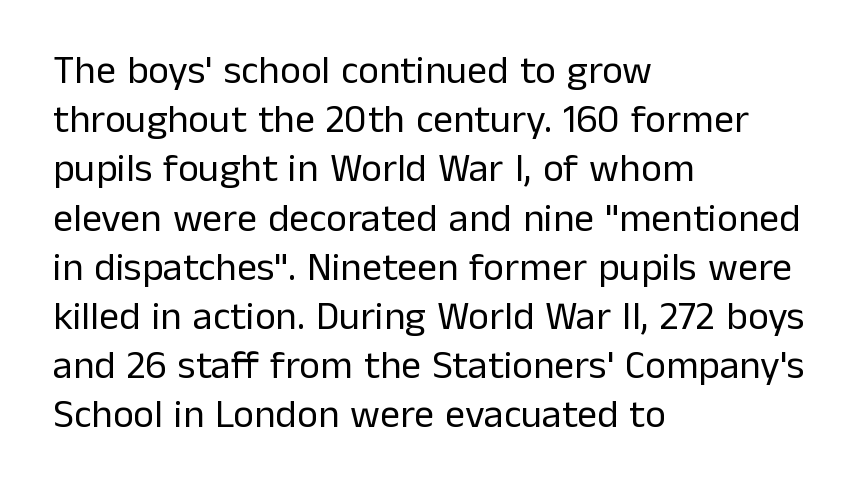
The image shows 40 px regular-weight sans-serif type, upright; set left-aligned, line spacing 1.23x, normal letter spacing, not underlined; low stroke contrast and a medium x-height.
